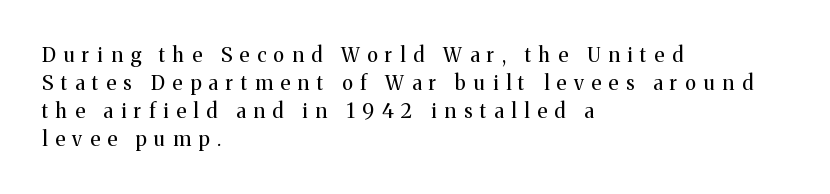
{"italic": "no", "bold": "no", "underline": "no", "align": "left", "line_spacing": "normal", "line_spacing_ratio": 1.4, "letter_spacing": "wide", "letter_spacing_em": 0.39, "glyph_px": 20}
